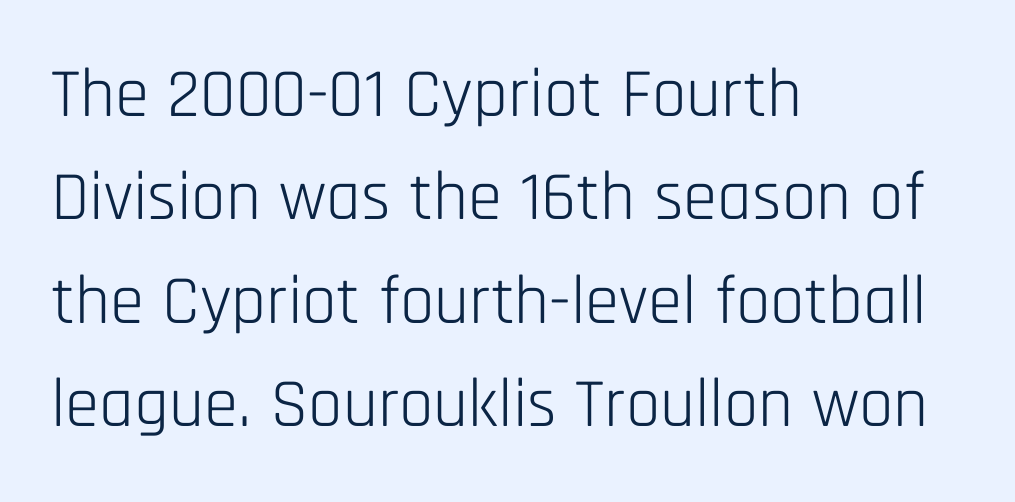
These lines stack with their left ends in a neat column. The font is comparable to plain body text, perhaps lighter. In terms of leading, this rendering sits right in the middle. Character widths vary here, with narrow letters taking less room than wide ones. The type is set solid horizontally, with unmodified tracking. A typesetter would label this face a sans.
